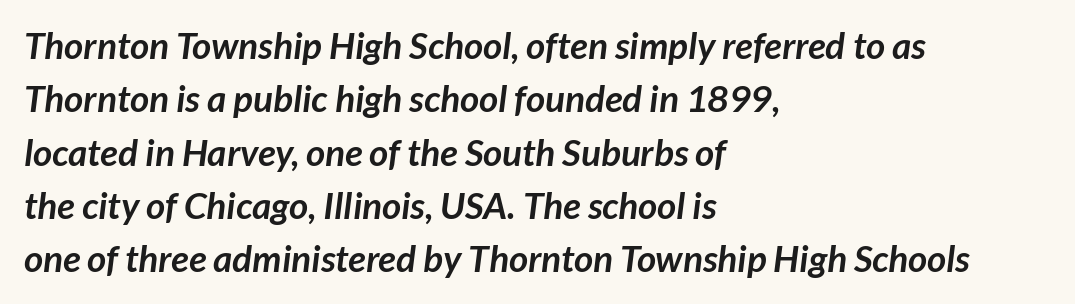
The horizontal fit of the characters is conventional and even. Glance below the letters and you will spot only blank space. The typesetting leans heavy: a genuine bold. Whoever set this chose a conventional vertical rhythm. Note the varied advance widths — an 'i' is clearly narrower than an 'm'.
